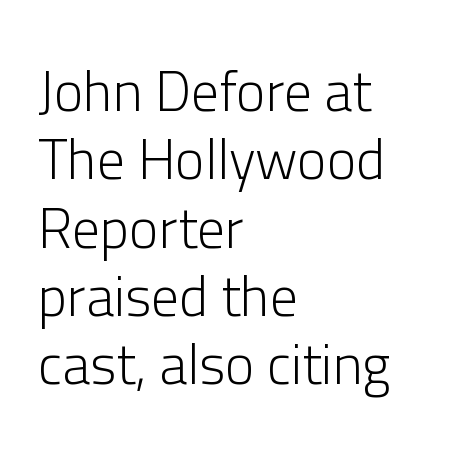
No italicization has been applied; the sample stays upright. These glyphs show unthickened strokes, regular width or finer. Caption: multi-line text, flush left, ragged right. Students, note that the glyphs here touch the page at normal intervals.
